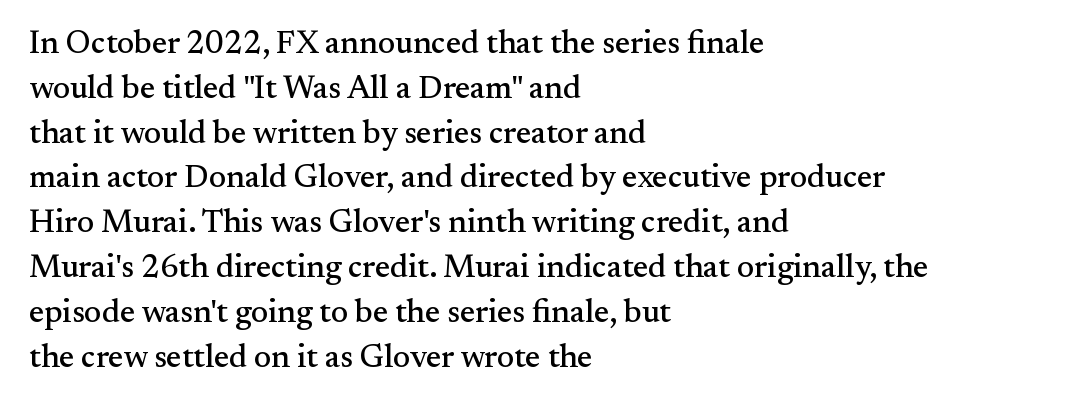
The image shows 32 px serif type, upright; set left-aligned, normal line spacing (1.4x), normal letter spacing, not underlined; medium stroke contrast and a small x-height.
